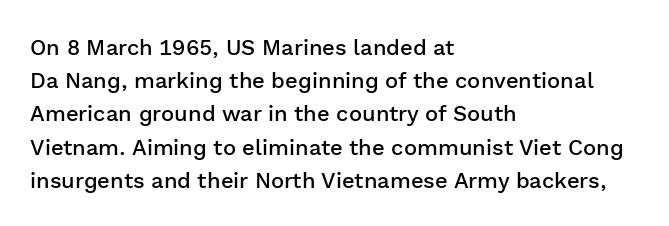
{"italic": "no", "bold": "semi", "underline": "no", "align": "left", "line_spacing": "normal", "line_spacing_ratio": 1.51, "letter_spacing": "normal", "letter_spacing_em": 0.0, "glyph_px": 22}
